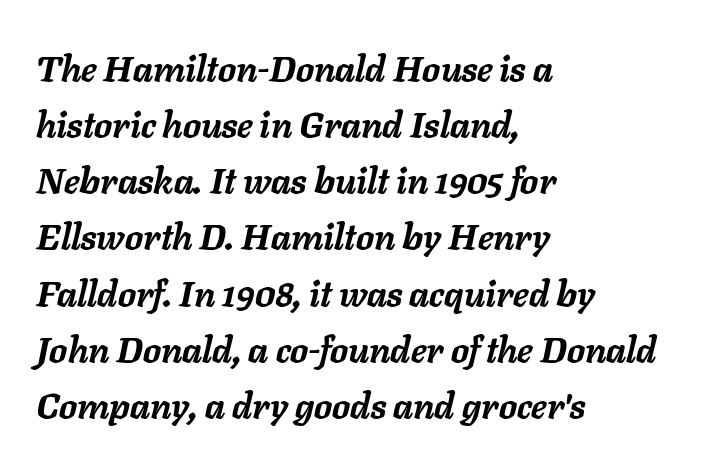
Q: Is the text bold? A: Yes.
Q: Is the text italic (slanted)? A: Yes, it leans right by about 11 degrees.
Q: Is the text underlined? A: No.
Q: How is the paragraph aligned? A: Left-aligned.
Q: Is the spacing between letters normal or unusually wide? A: Normal.
Q: Is the spacing between lines tight, normal or loose? A: Normal.
Q: Width (condensed, normal, or wide)? A: Normal.
Q: Stroke contrast? A: Low.
Q: x-height? A: Medium.
Q: Monospaced? A: No.
